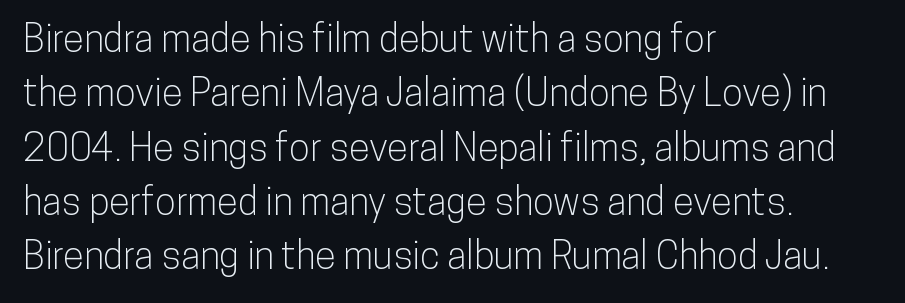
{"serif": "no", "italic": "no", "width": "condensed", "stroke_contrast": "low", "x_height": "medium", "monospaced": "no", "underline": "no", "align": "left", "line_spacing": "normal", "line_spacing_ratio": 1.43, "letter_spacing": "normal", "letter_spacing_em": 0.0, "glyph_px": 38}
